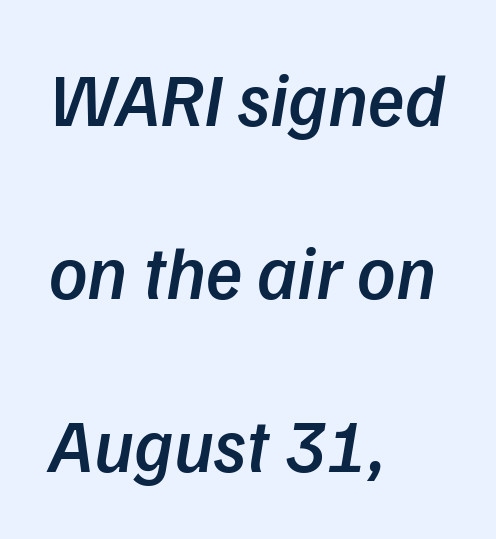
The image shows 75 px semibold type, italic (leaning right); set left-aligned, loose line spacing (2.31x), normal letter spacing, not underlined; low stroke contrast and a medium x-height.
